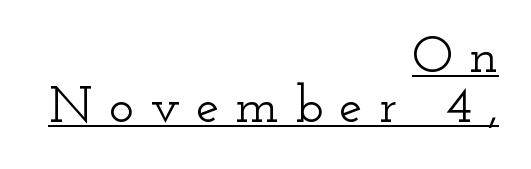
{"serif": "yes", "italic": "no", "width": "wide", "stroke_contrast": "low", "x_height": "small", "monospaced": "no", "underline": "yes", "align": "right", "line_spacing": "tight", "line_spacing_ratio": 0.97, "letter_spacing": "wide", "letter_spacing_em": 0.31, "glyph_px": 52}
